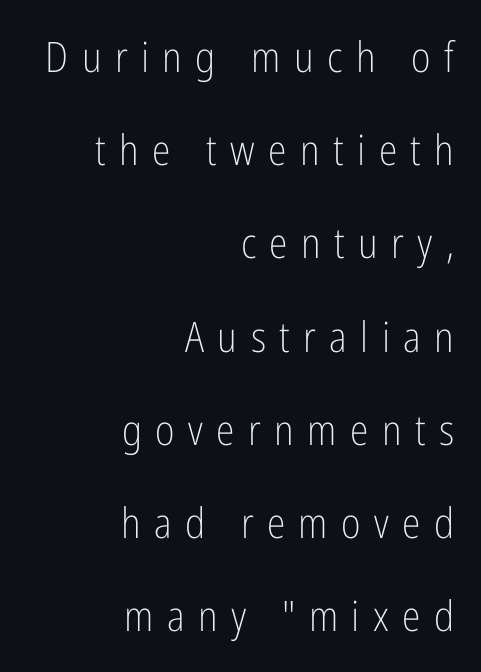
The letters advance in unequal steps, a hallmark of proportional type. The font sits on the lighter half of the weight spectrum, regular included. Rule under the text: the space is simply empty. In terms of letterform style, serifs are entirely absent.
